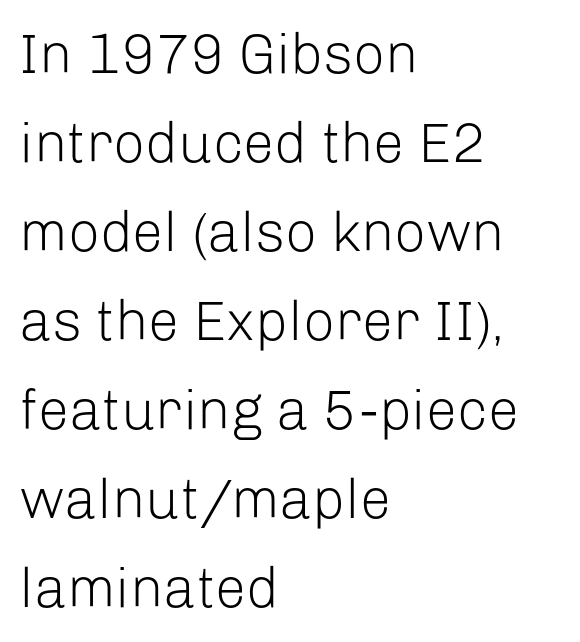
The image shows 56 px light sans-serif type, upright; set left-aligned, normal line spacing (1.59x), normal letter spacing, not underlined; low stroke contrast and a medium x-height.
